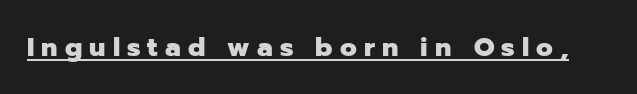
Q: Is the text bold? A: Yes.
Q: Is the text italic (slanted)? A: No, it is upright.
Q: Is the text underlined? A: Yes.
Q: Is the spacing between letters normal or unusually wide? A: Unusually wide.
